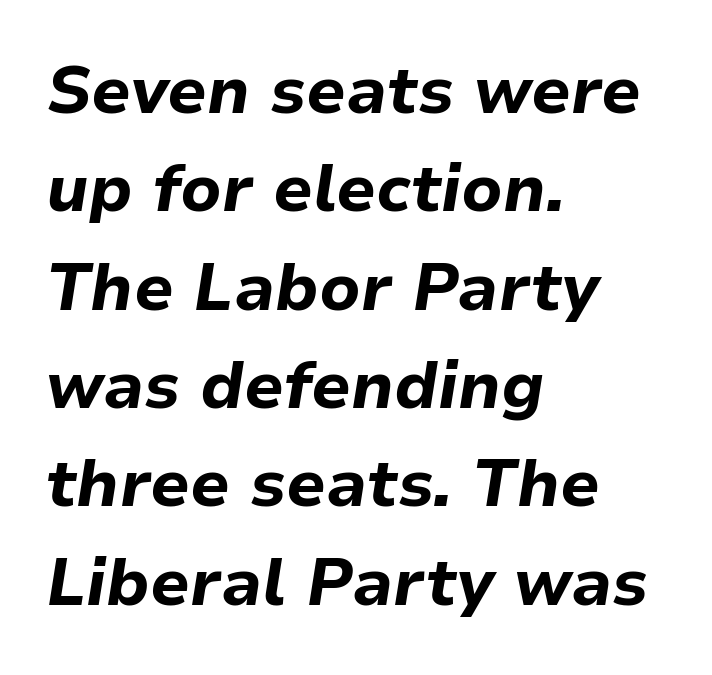
{"italic": "yes", "lean": "right", "slant_degrees": 9, "bold": "yes", "weight": "bold", "width": "normal", "stroke_contrast": "low", "x_height": "medium", "monospaced": "no", "underline": "no", "align": "left", "line_spacing": "normal", "line_spacing_ratio": 1.49, "letter_spacing": "normal", "letter_spacing_em": 0.0, "glyph_px": 66}
